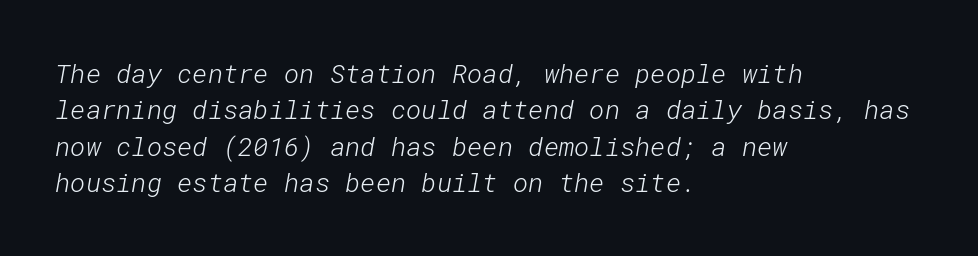
{"bold": "no", "underline": "no", "align": "left", "line_spacing": "normal", "line_spacing_ratio": 1.4, "letter_spacing": "normal", "letter_spacing_em": 0.0, "glyph_px": 26}
